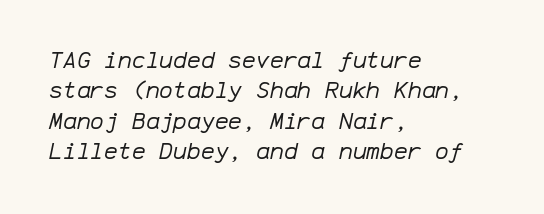
The image shows 23 px text type, italic (leaning right); set left-aligned, normal line spacing (1.32x), normal letter spacing, not underlined.
